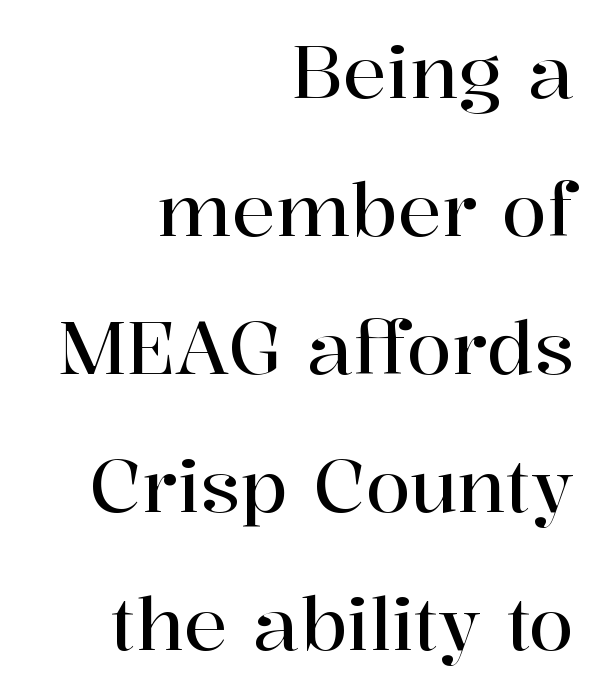
Which margin do the lines hug? The right one — the left edge is uneven. Descenders are the only things crossing below the line. Unlike a clean sans, this face finishes its strokes with serifs. Each word holds together tightly as a unit, with standard inter-letter gaps. Does the lettering tilt? It doesn't — this is upright. You could not count columns in this text — the font is proportionally spaced.
